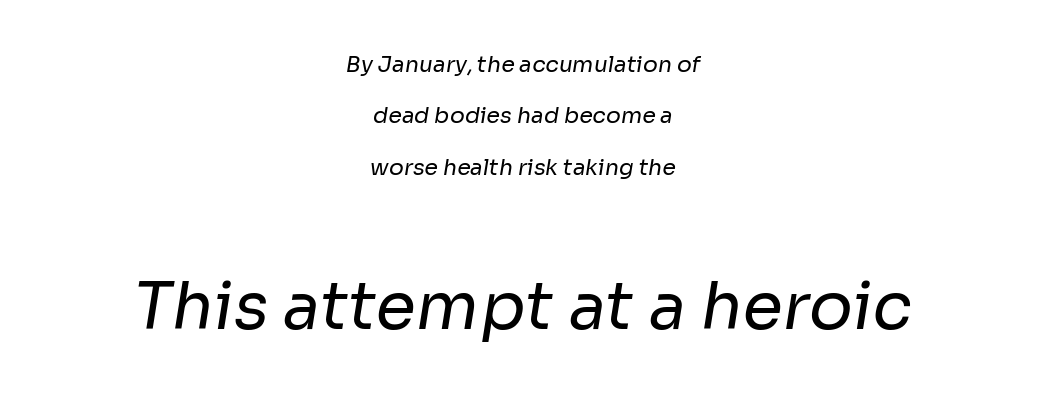
{"serif": "no", "bold": "no", "weight": "regular", "width": "normal", "stroke_contrast": "low", "x_height": "medium", "monospaced": "no", "underline": "no", "align": "center", "line_spacing": "loose", "line_spacing_ratio": 2.33, "letter_spacing": "normal", "letter_spacing_em": 0.0, "larger_block": "second", "size_ratio": 2.95, "glyph_px": 65}
